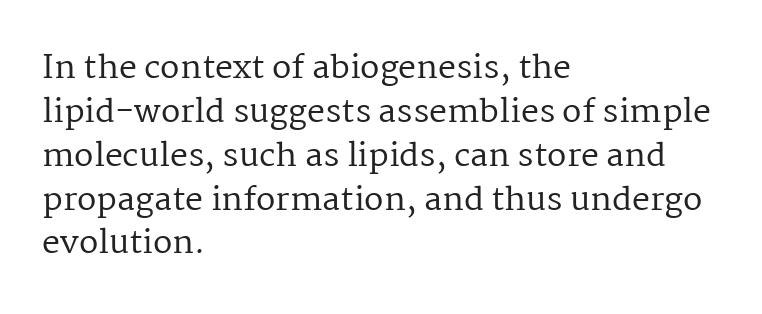
The image shows 32 px regular-weight serif type, upright; set left-aligned, normal line spacing (1.37x), normal letter spacing, not underlined; medium stroke contrast and a medium x-height.
